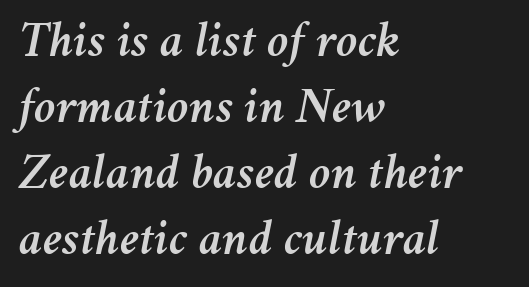
The image shows 50 px text type, italic (leaning right); set left-aligned, normal line spacing (1.32x), normal letter spacing, not underlined; medium stroke contrast and a medium x-height.
